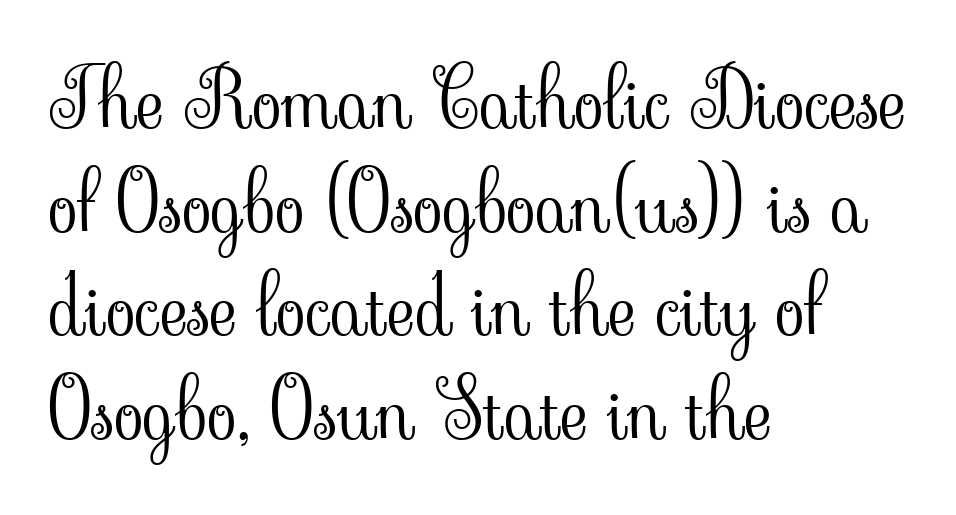
The image shows 78 px light serif type, upright; set left-aligned, normal line spacing (1.33x), normal letter spacing, not underlined; low stroke contrast and a small x-height.
